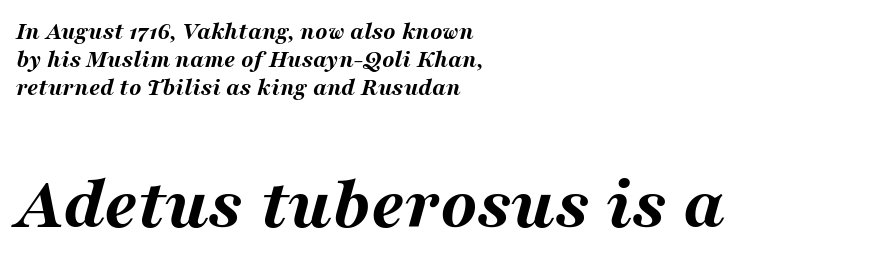
The image shows 75 px bold, wide type, italic (leaning right); set left-aligned, tight line spacing (1.12x), normal letter spacing, not underlined; the second (bottom) block is 3.0x larger; medium stroke contrast and a medium x-height.
